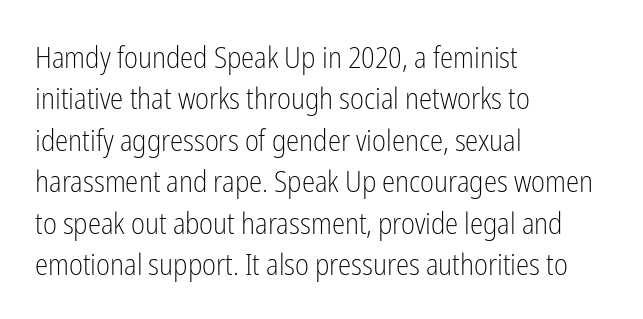
{"serif": "no", "italic": "no", "bold": "no", "weight": "light", "width": "condensed", "stroke_contrast": "low", "x_height": "medium", "monospaced": "no", "underline": "no", "align": "left", "line_spacing": "normal", "line_spacing_ratio": 1.38, "letter_spacing": "normal", "letter_spacing_em": 0.0, "glyph_px": 30}
